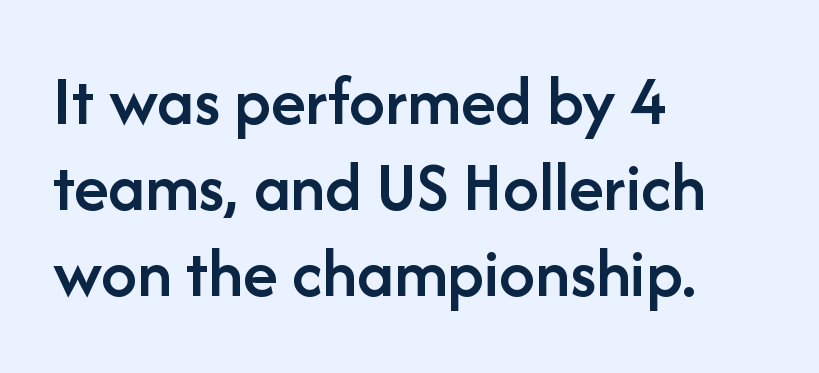
Caption: multi-line text, flush left, ragged right. Looks like regular typesetting: each glyph gets only the width it needs. The zone under the glyphs is completely vacant. The tracking reads as untouched default to a designer's eye. A roman cut, with each character standing at attention.
